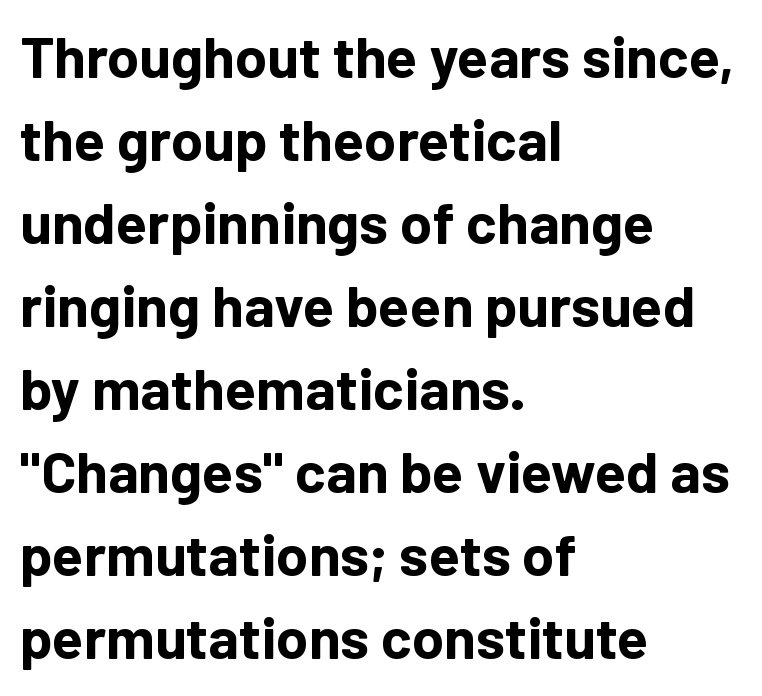
Q: Is the text bold? A: Yes.
Q: Is the text italic (slanted)? A: No, it is upright.
Q: Is the typeface a serif or a sans-serif typeface? A: Sans-serif.
Q: Is the text underlined? A: No.
Q: How is the paragraph aligned? A: Left-aligned.
Q: Is the spacing between letters normal or unusually wide? A: Normal.
Q: Is the spacing between lines tight, normal or loose? A: Normal.
Q: Width (condensed, normal, or wide)? A: Normal.
Q: Stroke contrast? A: Low.
Q: x-height? A: Medium.
Q: Monospaced? A: No.
